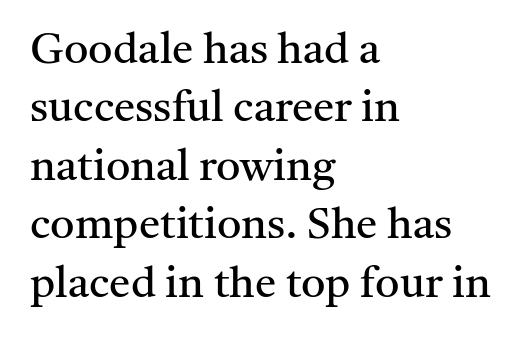
Here the glyphs are tracked normally, forming tight word shapes. All the whitespace from short lines collects on the right. Notice how descenders clear the ascenders below comfortably — that's standard leading. Words float on clear page, feet unadorned. No heavy texture on the line: the type isn't bold.
